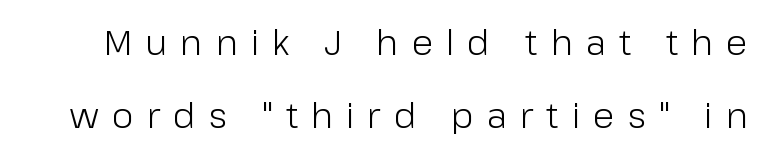
{"serif": "no", "italic": "no", "bold": "no", "weight": "light", "width": "normal", "stroke_contrast": "low", "x_height": "medium", "monospaced": "no", "underline": "no", "line_spacing": "loose", "line_spacing_ratio": 2.08, "letter_spacing": "wide", "letter_spacing_em": 0.37, "glyph_px": 35}
